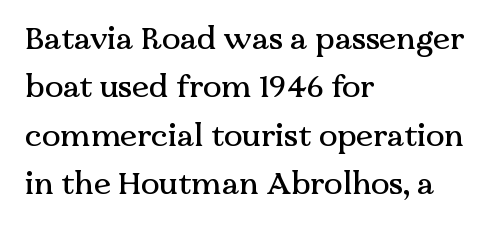
The image shows 31 px serif type, upright; set left-aligned, normal line spacing (1.56x), normal letter spacing, not underlined; medium stroke contrast and a medium x-height.
